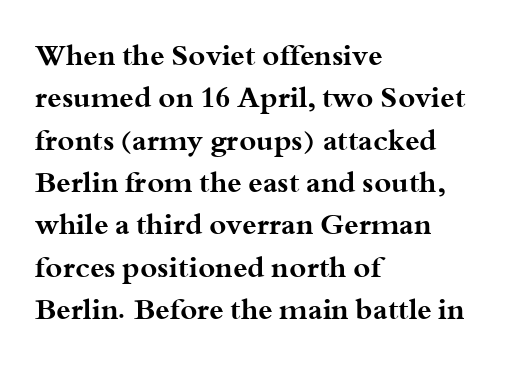
Q: Is the text bold? A: Yes.
Q: Is the text italic (slanted)? A: No, it is upright.
Q: Is the typeface a serif or a sans-serif typeface? A: Serif.
Q: Is the text underlined? A: No.
Q: How is the paragraph aligned? A: Left-aligned.
Q: Is the spacing between letters normal or unusually wide? A: Normal.
Q: Is the spacing between lines tight, normal or loose? A: Normal.
Q: Width (condensed, normal, or wide)? A: Wide.
Q: Stroke contrast? A: Medium.
Q: x-height? A: Small.
Q: Monospaced? A: No.
